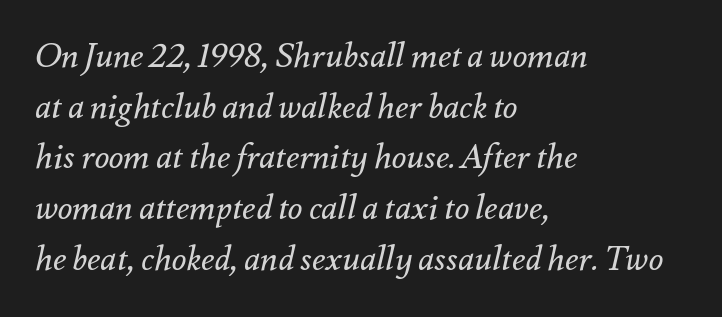
The rendering uses natural spacing where letterforms have individual widths. This sample uses plain, unmodified letter spacing. Each stroke keeps to a modest, everyday thickness or less. Layout note: lines flush left. In terms of leading, this rendering sits right in the middle. The string is rendered with underlining switched off.
